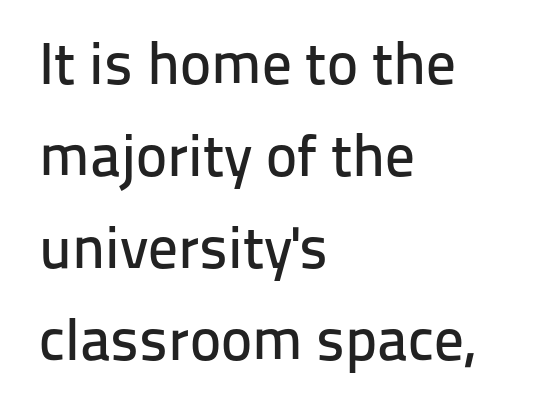
Q: Is the text italic (slanted)? A: No, it is upright.
Q: Is the typeface a serif or a sans-serif typeface? A: Sans-serif.
Q: Is the text underlined? A: No.
Q: How is the paragraph aligned? A: Left-aligned.
Q: Is the spacing between letters normal or unusually wide? A: Normal.
Q: Is the spacing between lines tight, normal or loose? A: Normal.
Q: Width (condensed, normal, or wide)? A: Normal.
Q: Stroke contrast? A: Low.
Q: x-height? A: Medium.
Q: Monospaced? A: No.
